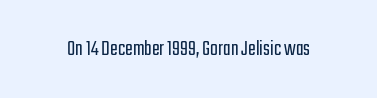
Q: Is the text bold? A: No.
Q: Is the text italic (slanted)? A: No, it is upright.
Q: Is the text underlined? A: No.
Q: Is the spacing between letters normal or unusually wide? A: Normal.
